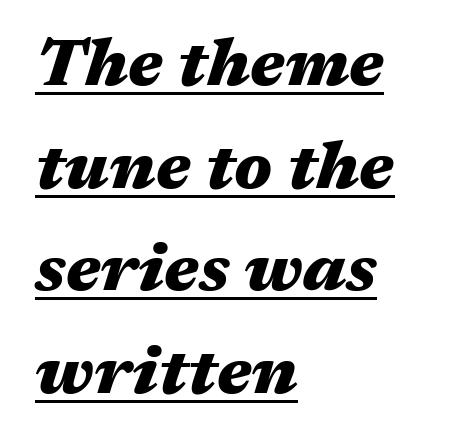
The image shows 67 px heavy, wide type, italic (leaning right); set left-aligned, normal line spacing (1.53x), normal letter spacing, underlined; medium stroke contrast and a medium x-height.
